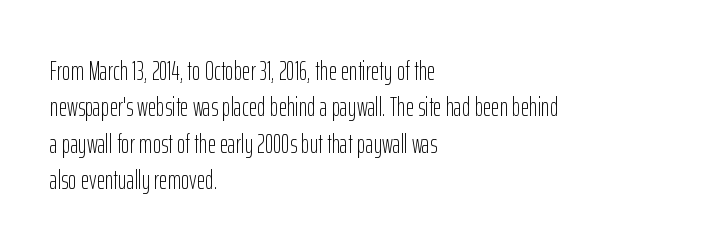
Short and long lines alike share a common starting point at left. The typeface has the unassuming heft of standard copy or less. Is the letter spacing exaggerated? No — it looks like the ordinary default. Has an underline been added? It has not. Posture: vertical.
